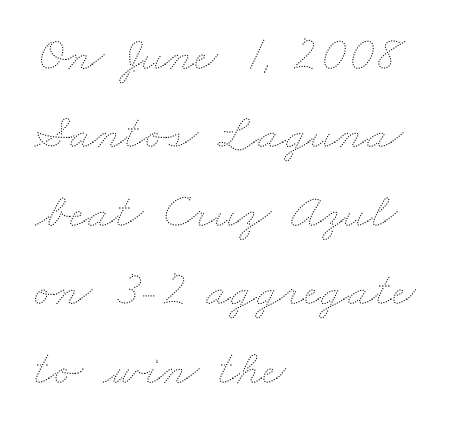
Q: Is the text bold? A: No.
Q: Is the text underlined? A: No.
Q: How is the paragraph aligned? A: Left-aligned.
Q: Is the spacing between letters normal or unusually wide? A: Normal.
Q: Is the spacing between lines tight, normal or loose? A: Normal.
Q: Width (condensed, normal, or wide)? A: Wide.
Q: Stroke contrast? A: Medium.
Q: x-height? A: Small.
Q: Monospaced? A: No.
